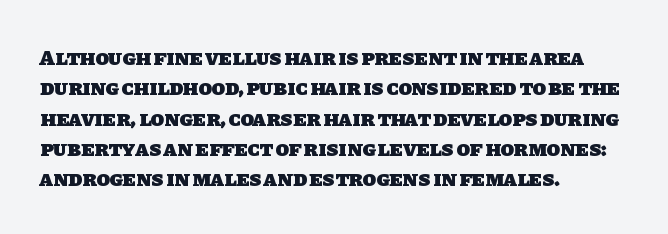
Q: Is the text bold? A: Yes.
Q: Is the text underlined? A: No.
Q: How is the paragraph aligned? A: Left-aligned.
Q: Is the spacing between letters normal or unusually wide? A: Normal.
Q: Is the spacing between lines tight, normal or loose? A: Normal.
